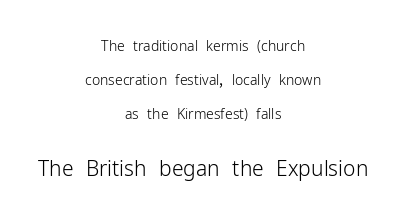
{"italic": "no", "bold": "no", "underline": "no", "align": "center", "line_spacing": "loose", "line_spacing_ratio": 2.43, "letter_spacing": "normal", "letter_spacing_em": 0.0, "larger_block": "second", "size_ratio": 1.5, "glyph_px": 21}
